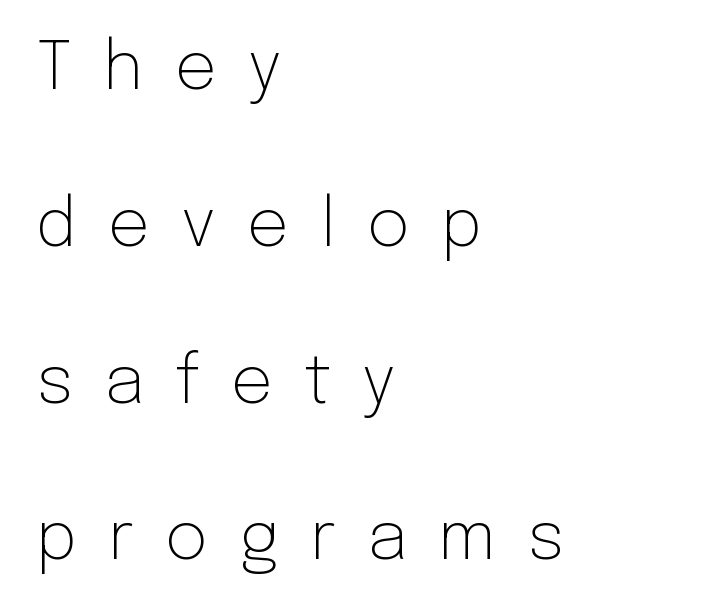
Q: Is the text bold? A: No.
Q: Is the text italic (slanted)? A: No, it is upright.
Q: Is the typeface a serif or a sans-serif typeface? A: Sans-serif.
Q: Is the text underlined? A: No.
Q: How is the paragraph aligned? A: Left-aligned.
Q: Is the spacing between letters normal or unusually wide? A: Unusually wide.
Q: Is the spacing between lines tight, normal or loose? A: Loose.
Q: Width (condensed, normal, or wide)? A: Normal.
Q: Stroke contrast? A: Low.
Q: x-height? A: Medium.
Q: Monospaced? A: No.
